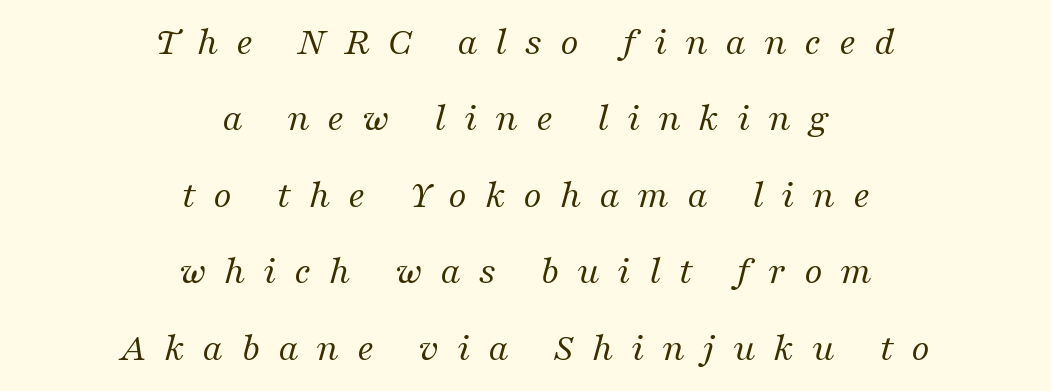
The image shows 40 px regular-weight serif type, italic (leaning right); set centered, loose line spacing (1.91x), unusually wide letter spacing (+0.44 em), not underlined; medium stroke contrast and a medium x-height.
